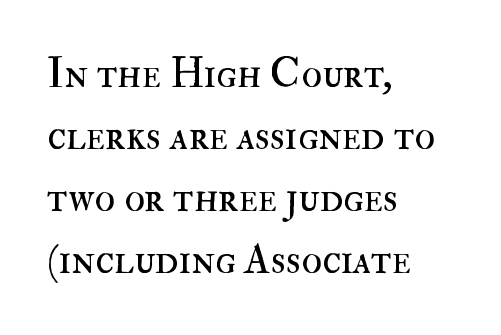
{"italic": "no", "bold": "no", "weight": "regular", "width": "normal", "stroke_contrast": "high", "x_height": "small", "monospaced": "no", "underline": "no", "align": "left", "line_spacing": "normal", "line_spacing_ratio": 1.48, "letter_spacing": "normal", "letter_spacing_em": 0.0, "glyph_px": 42}
